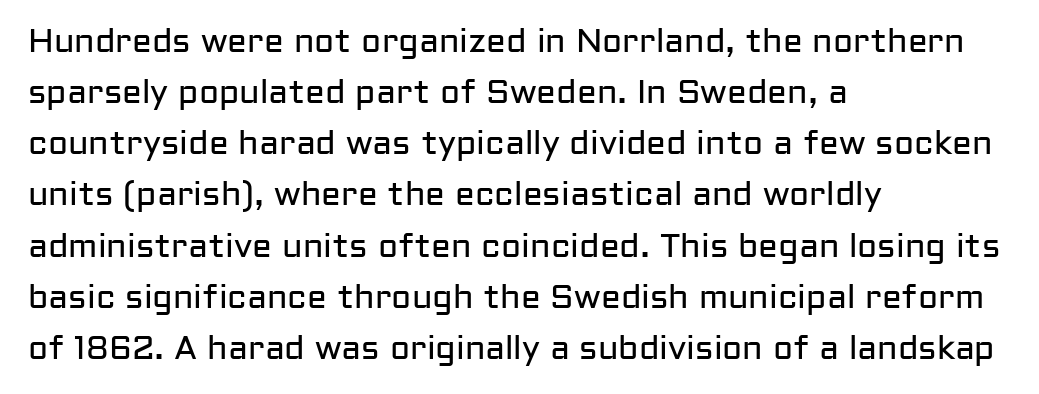
The image shows 33 px regular-weight sans-serif type, upright; set left-aligned, normal line spacing (1.55x), normal letter spacing, not underlined; low stroke contrast and a medium x-height.
